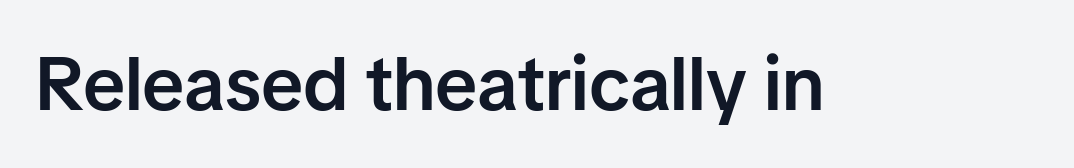
{"serif": "no", "italic": "no", "bold": "semi", "weight": "semibold", "width": "normal", "stroke_contrast": "low", "x_height": "medium", "monospaced": "no", "underline": "no", "letter_spacing": "normal", "letter_spacing_em": 0.0, "glyph_px": 75}
